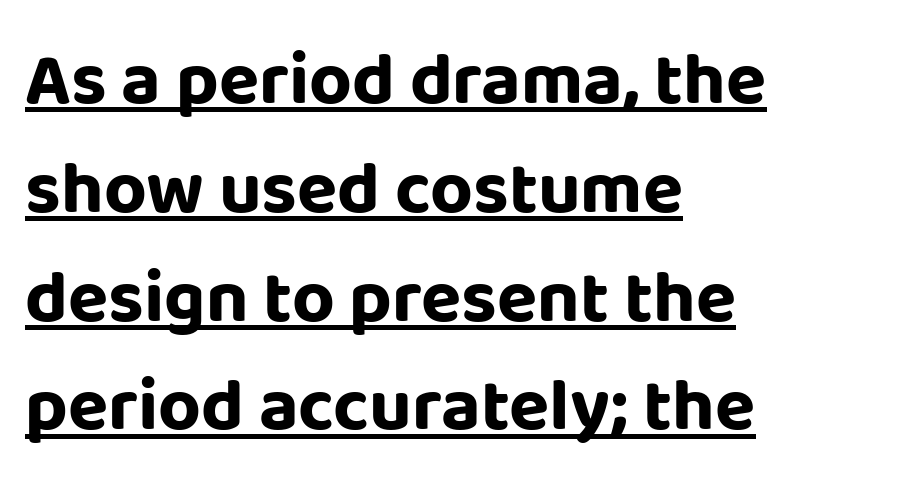
{"serif": "no", "italic": "no", "bold": "yes", "weight": "bold", "width": "normal", "stroke_contrast": "low", "x_height": "large", "monospaced": "no", "underline": "yes", "align": "left", "line_spacing": "normal", "line_spacing_ratio": 1.47, "letter_spacing": "normal", "letter_spacing_em": 0.0, "glyph_px": 74}
